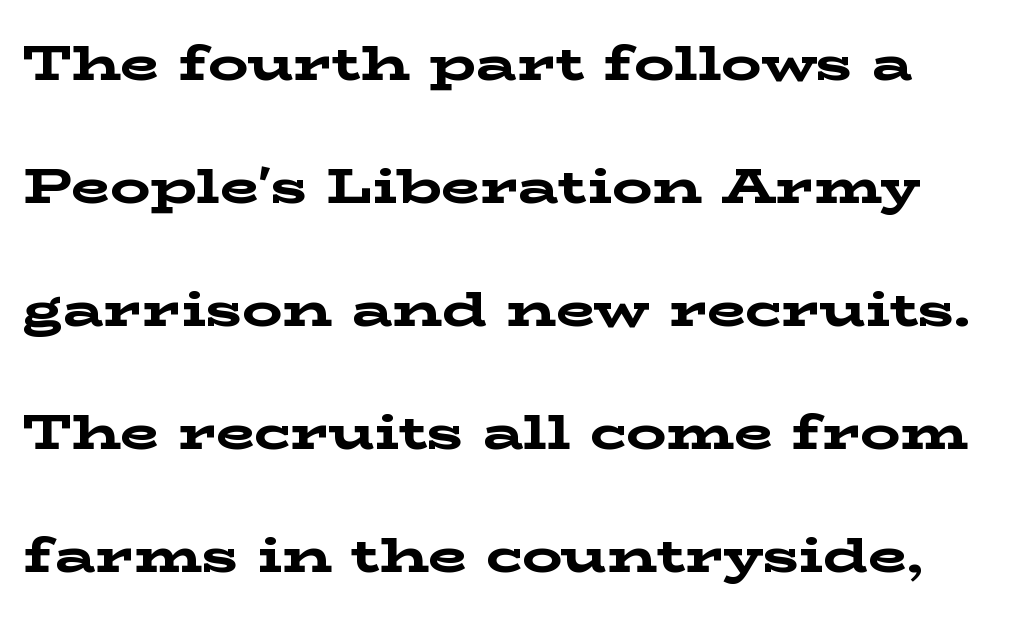
The image shows 50 px bold, wide serif type, upright; set loose line spacing (2.46x), normal letter spacing, not underlined; low stroke contrast and a medium x-height.
